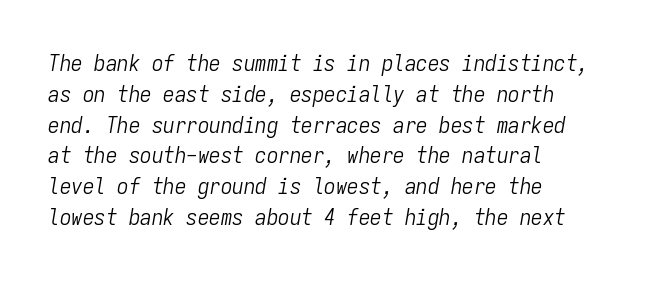
{"italic": "yes", "lean": "right", "slant_degrees": 9, "bold": "no", "underline": "no", "align": "left", "line_spacing": "normal", "line_spacing_ratio": 1.34, "letter_spacing": "normal", "letter_spacing_em": 0.0, "glyph_px": 23}
